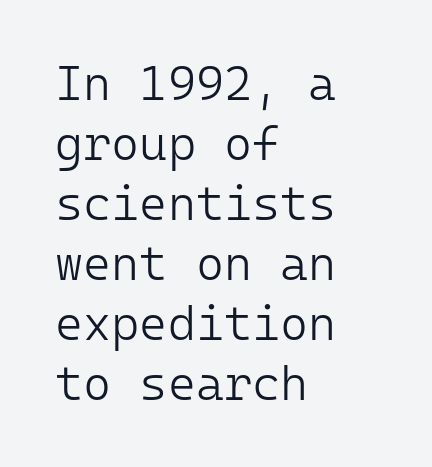
Default kerning and tracking; the words read as compact shapes. Designer's note — italics off, roman on. The typesetter chose a ragged-right arrangement here. Note the uniform advance width — an 'i' takes as much space as an 'm'. Examine the stroke ends and you'll find no serifs. Compared with a typical body face, this is equally light or lighter still.
